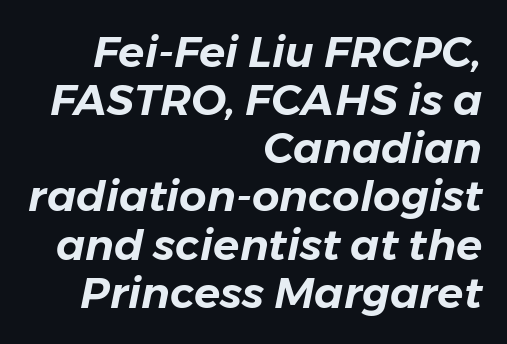
The image shows 43 px text type, italic (leaning right); set right-aligned, tight line spacing (1.12x), normal letter spacing, not underlined; low stroke contrast and a medium x-height.
